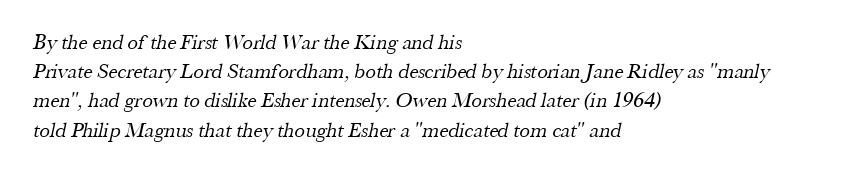
Students, note that the glyphs here touch the page at normal intervals. Horizontal bands of white between lines are of average thickness. Unbolded letterforms with no extra heft. The area under the type is left untouched. Typeset ragged right — the left edge is the straight one.
